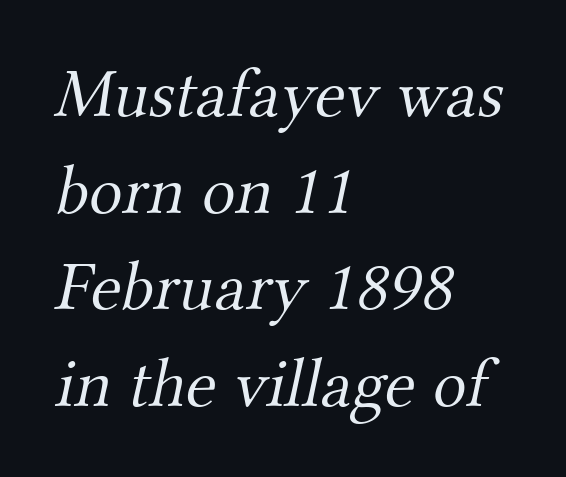
The letters look calm and open, with moderate or lighter stems. The line-height multiplier appears to be the usual default. The rendering uses natural spacing where letterforms have individual widths. In terms of letterspacing, this is plain default setting. Does the type have serifs? Yes, each stem ends in a small foot.
